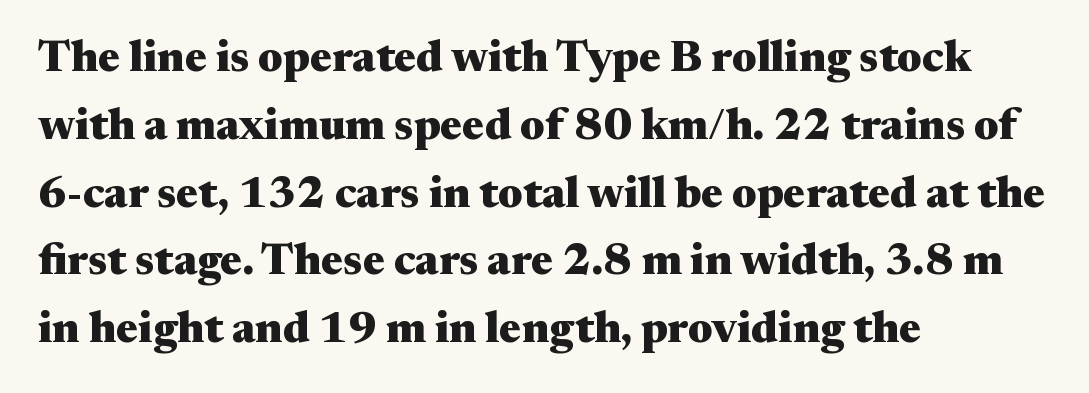
Q: Is the text bold? A: Yes.
Q: Is the text italic (slanted)? A: No, it is upright.
Q: Is the typeface a serif or a sans-serif typeface? A: Serif.
Q: Is the text underlined? A: No.
Q: How is the paragraph aligned? A: Left-aligned.
Q: Is the spacing between letters normal or unusually wide? A: Normal.
Q: Is the spacing between lines tight, normal or loose? A: Normal.
Q: Width (condensed, normal, or wide)? A: Wide.
Q: Stroke contrast? A: Medium.
Q: x-height? A: Medium.
Q: Monospaced? A: No.
